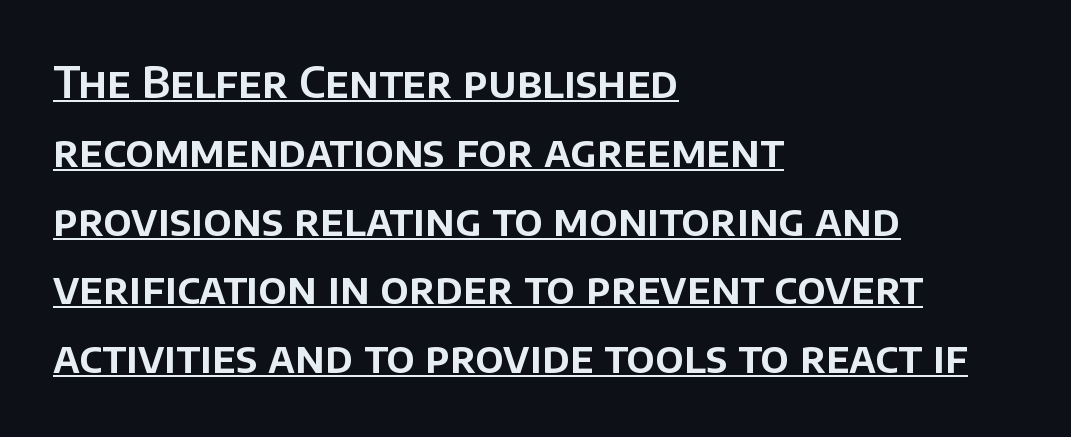
The image shows 43 px sans-serif type, upright; set left-aligned, normal line spacing (1.6x), normal letter spacing, underlined; low stroke contrast and a large x-height.
